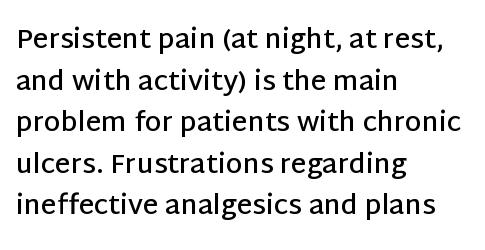
Q: Is the text bold? A: Semi-bold.
Q: Is the text italic (slanted)? A: No, it is upright.
Q: Is the text underlined? A: No.
Q: How is the paragraph aligned? A: Left-aligned.
Q: Is the spacing between letters normal or unusually wide? A: Normal.
Q: Is the spacing between lines tight, normal or loose? A: Normal.
